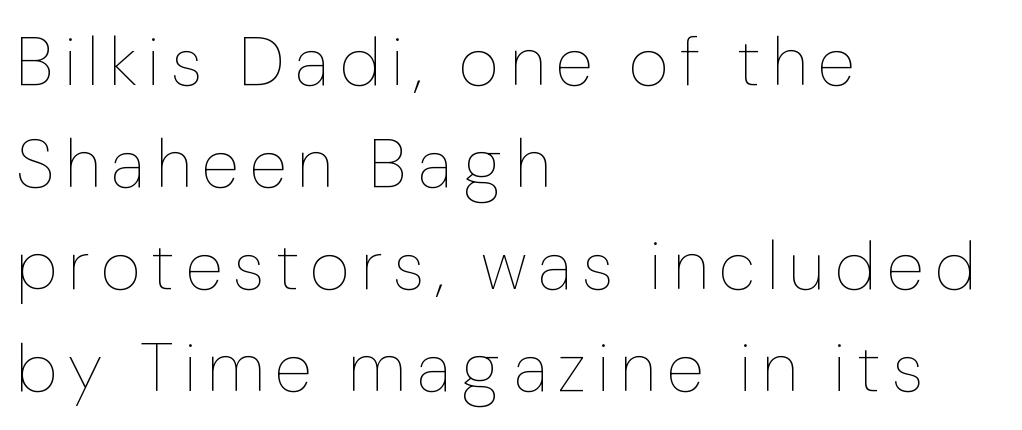
Q: Is the text bold? A: No.
Q: Is the text italic (slanted)? A: No, it is upright.
Q: Is the text underlined? A: No.
Q: How is the paragraph aligned? A: Left-aligned.
Q: Is the spacing between lines tight, normal or loose? A: Normal.
Q: Width (condensed, normal, or wide)? A: Normal.
Q: Stroke contrast? A: Low.
Q: x-height? A: Medium.
Q: Monospaced? A: No.
